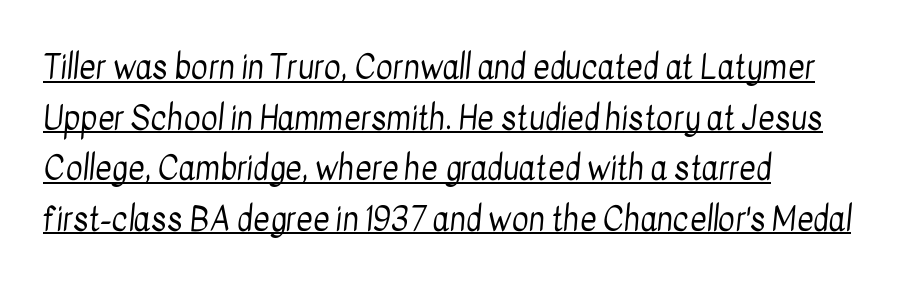
Q: Is the text bold? A: No.
Q: Is the typeface a serif or a sans-serif typeface? A: Sans-serif.
Q: Is the text underlined? A: Yes.
Q: How is the paragraph aligned? A: Left-aligned.
Q: Is the spacing between letters normal or unusually wide? A: Normal.
Q: Is the spacing between lines tight, normal or loose? A: Normal.
Q: Width (condensed, normal, or wide)? A: Condensed.
Q: Stroke contrast? A: Low.
Q: x-height? A: Medium.
Q: Monospaced? A: No.
